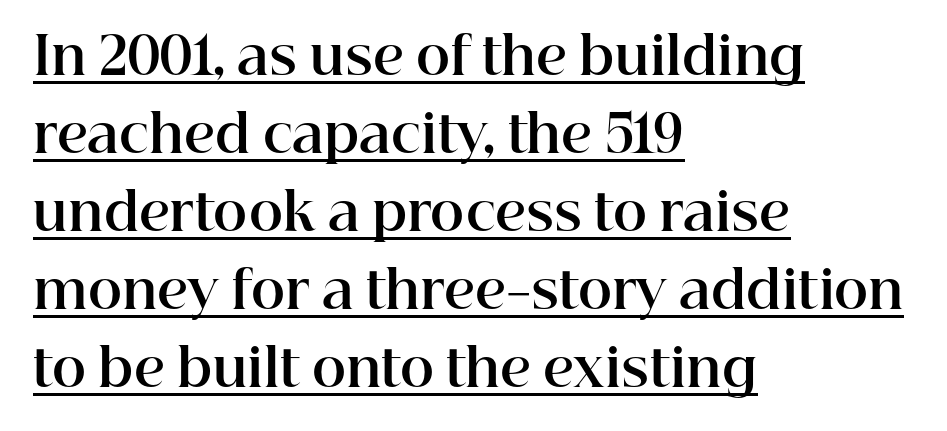
{"serif": "yes", "italic": "no", "bold": "yes", "weight": "bold", "width": "normal", "stroke_contrast": "high", "x_height": "medium", "monospaced": "no", "underline": "yes", "align": "left", "line_spacing": "normal", "line_spacing_ratio": 1.5, "letter_spacing": "normal", "letter_spacing_em": 0.0, "glyph_px": 52}
